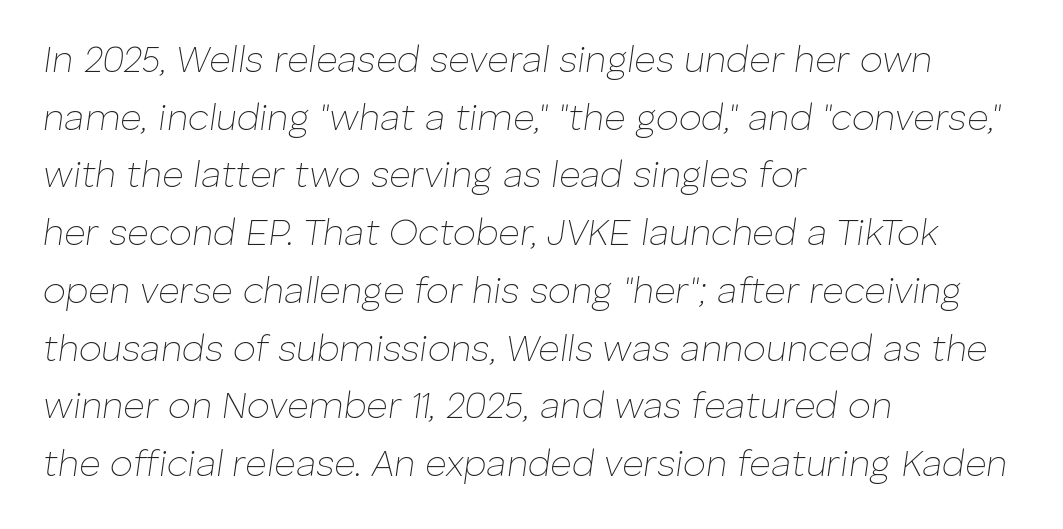
Q: Is the text bold? A: No.
Q: Is the text italic (slanted)? A: Yes, it leans right by about 8 degrees.
Q: Is the text underlined? A: No.
Q: How is the paragraph aligned? A: Left-aligned.
Q: Is the spacing between letters normal or unusually wide? A: Normal.
Q: Is the spacing between lines tight, normal or loose? A: Normal.
Q: Width (condensed, normal, or wide)? A: Normal.
Q: Stroke contrast? A: Low.
Q: x-height? A: Medium.
Q: Monospaced? A: No.
